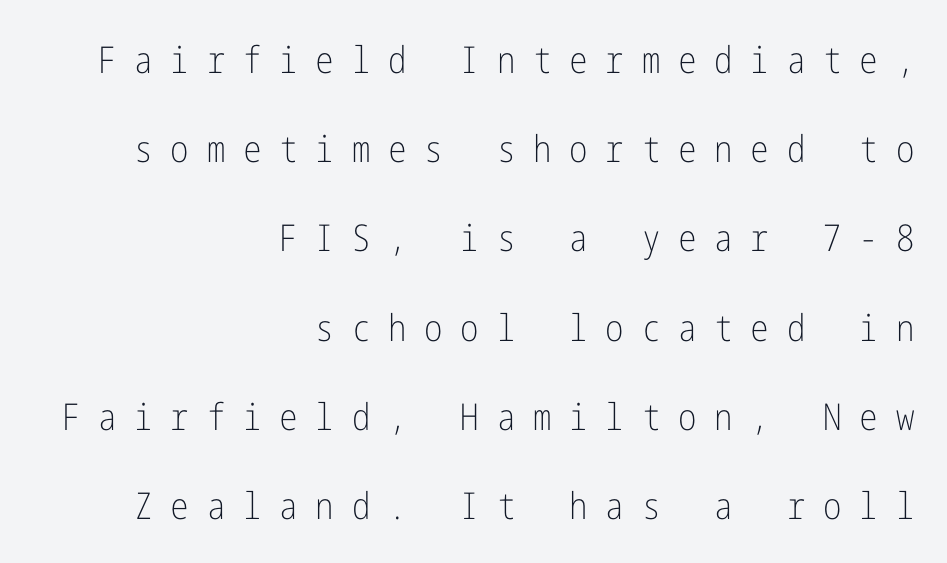
Q: Is the text bold? A: No.
Q: Is the text italic (slanted)? A: No, it is upright.
Q: Is the typeface a serif or a sans-serif typeface? A: Sans-serif.
Q: Is the text underlined? A: No.
Q: How is the paragraph aligned? A: Right-aligned.
Q: Is the spacing between letters normal or unusually wide? A: Unusually wide.
Q: Is the spacing between lines tight, normal or loose? A: Loose.
Q: Width (condensed, normal, or wide)? A: Condensed.
Q: Stroke contrast? A: Low.
Q: x-height? A: Medium.
